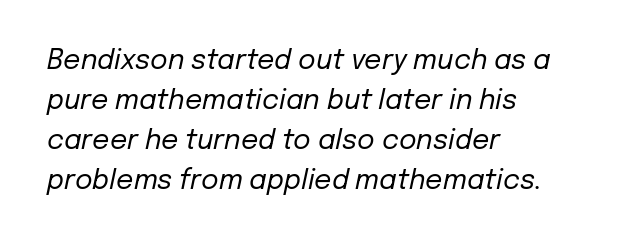
The image shows 27 px text type, italic (leaning right); set left-aligned, normal line spacing (1.48x), normal letter spacing, not underlined.
